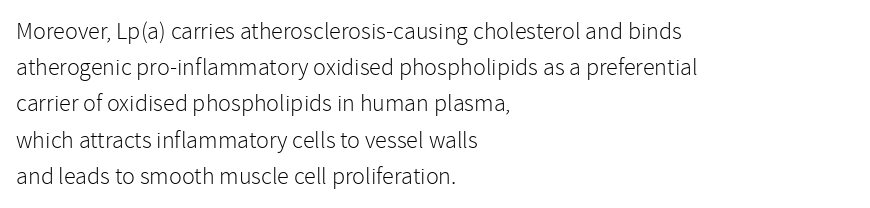
Q: Is the text bold? A: No.
Q: Is the text italic (slanted)? A: No, it is upright.
Q: Is the text underlined? A: No.
Q: How is the paragraph aligned? A: Left-aligned.
Q: Is the spacing between letters normal or unusually wide? A: Normal.
Q: Is the spacing between lines tight, normal or loose? A: Normal.
